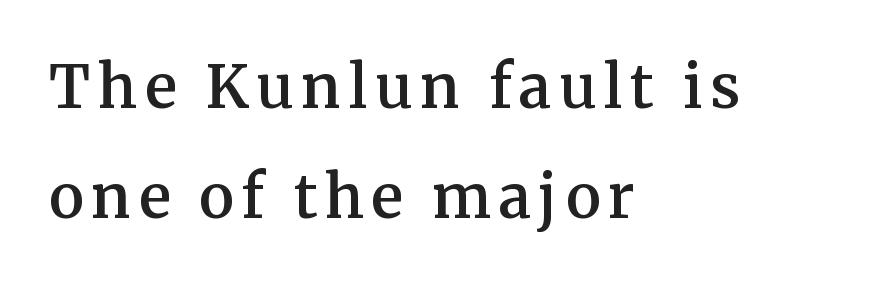
{"serif": "yes", "italic": "no", "bold": "semi", "weight": "semibold", "width": "normal", "stroke_contrast": "medium", "x_height": "medium", "monospaced": "no", "underline": "no", "align": "left", "line_spacing_ratio": 1.87, "glyph_px": 59}
